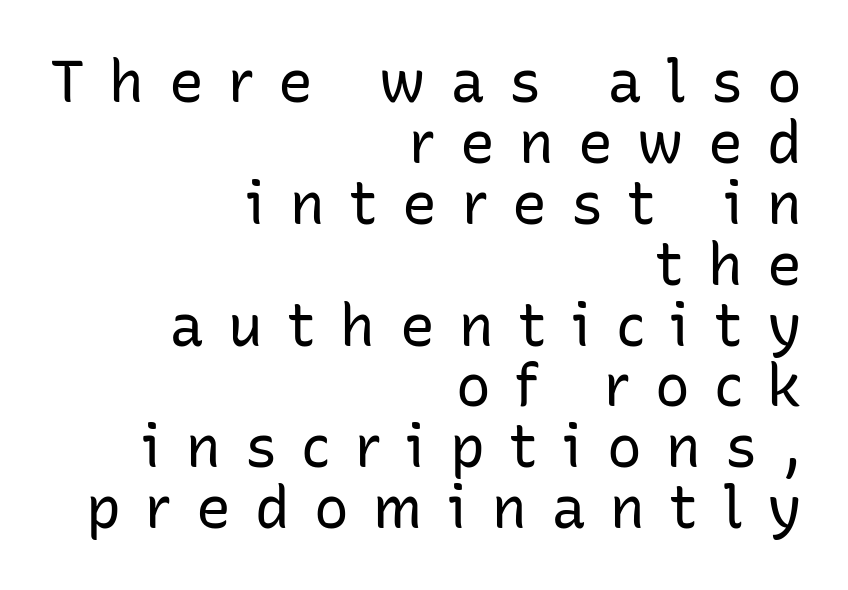
{"serif": "no", "italic": "no", "bold": "no", "weight": "regular", "width": "normal", "stroke_contrast": "low", "x_height": "medium", "monospaced": "no", "underline": "no", "align": "right", "line_spacing": "tight", "line_spacing_ratio": 1.05, "letter_spacing": "wide", "letter_spacing_em": 0.42, "glyph_px": 58}
